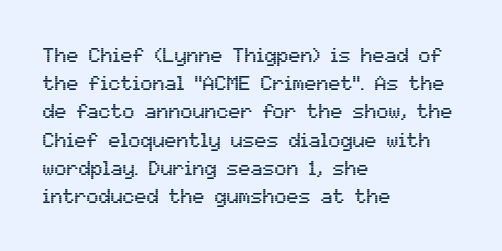
The image shows 20 px text type, upright; set left-aligned, normal line spacing (1.41x), normal letter spacing, not underlined.
